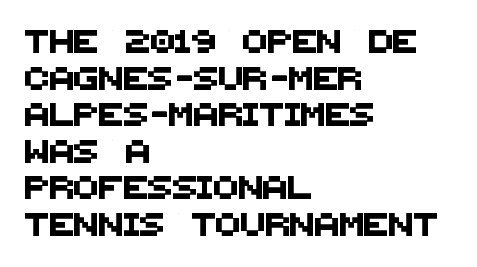
Q: Is the text underlined? A: No.
Q: How is the paragraph aligned? A: Left-aligned.
Q: Is the spacing between letters normal or unusually wide? A: Normal.
Q: Is the spacing between lines tight, normal or loose? A: Normal.
